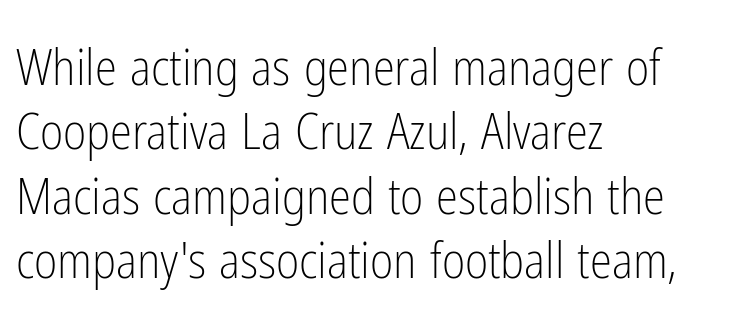
{"serif": "no", "italic": "no", "bold": "no", "weight": "light", "width": "condensed", "stroke_contrast": "low", "x_height": "medium", "monospaced": "no", "underline": "no", "align": "left", "line_spacing": "normal", "line_spacing_ratio": 1.29, "letter_spacing": "normal", "letter_spacing_em": 0.0, "glyph_px": 50}
